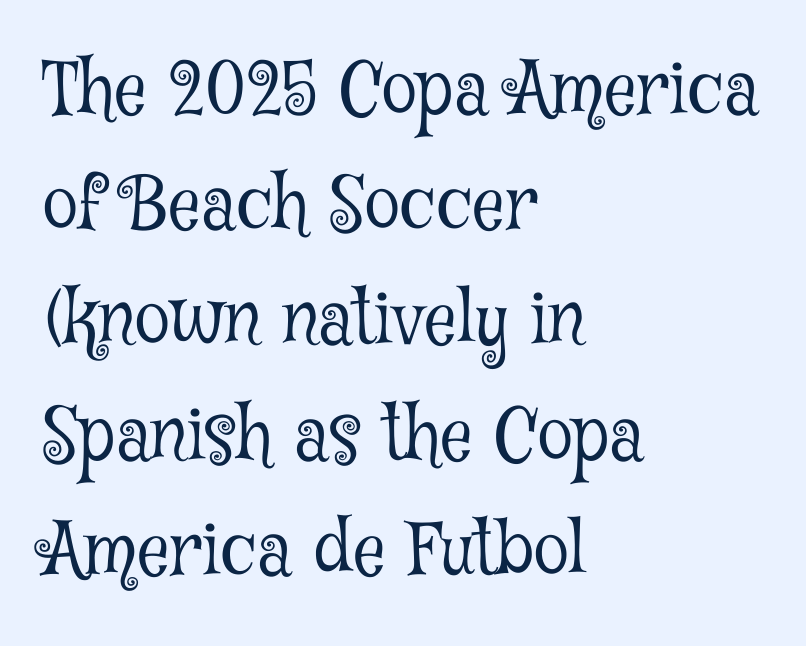
The image shows 72 px light, condensed serif type, upright; set left-aligned, normal line spacing (1.6x), normal letter spacing, not underlined; low stroke contrast and a medium x-height.
